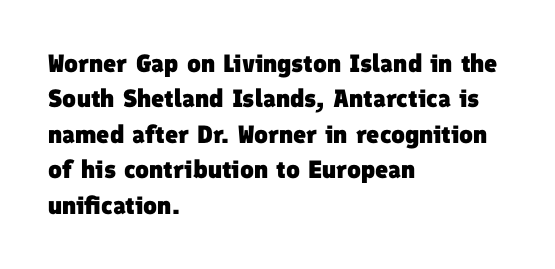
{"bold": "yes", "underline": "no", "align": "left", "line_spacing": "normal", "line_spacing_ratio": 1.42, "letter_spacing": "normal", "letter_spacing_em": 0.0, "glyph_px": 25}
